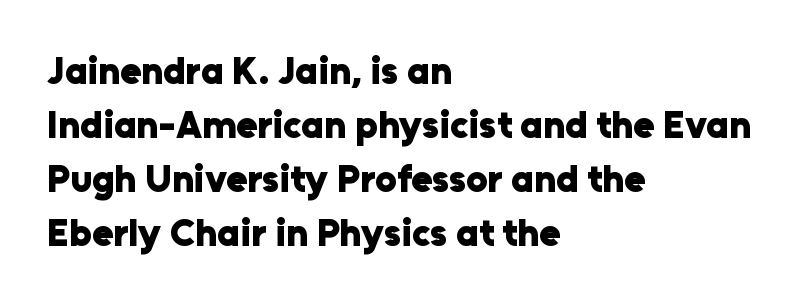
The designer went with a sans here, leaving each stem footless. Every letter is thick-stroked: bold, no question. The type is set solid horizontally, with unmodified tracking. Looks like regular typesetting: each glyph gets only the width it needs.
